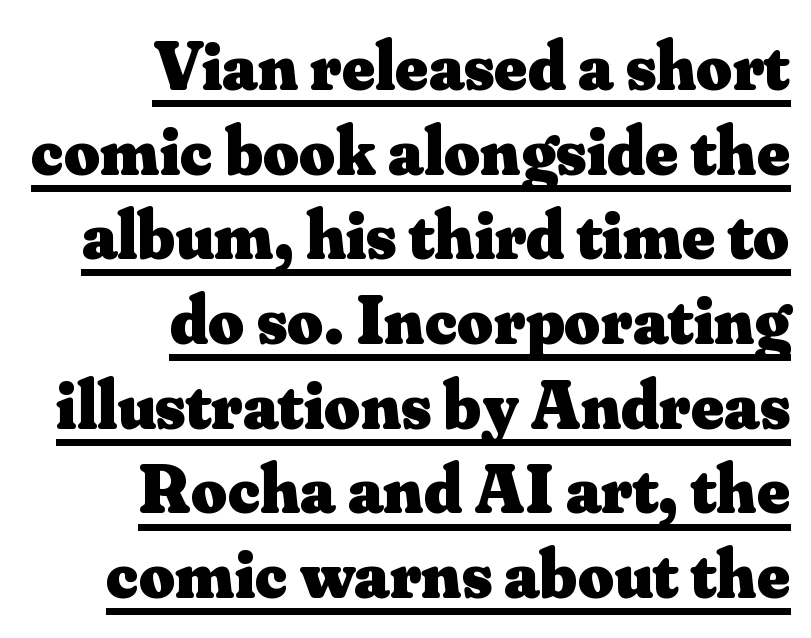
Varying glyph widths throughout — classic text-font behaviour. These lines are set flush right with a ragged left edge. Is there any slant? The stems are plumb. Nothing unusual about the tracking: characters are spaced as the font intends.
